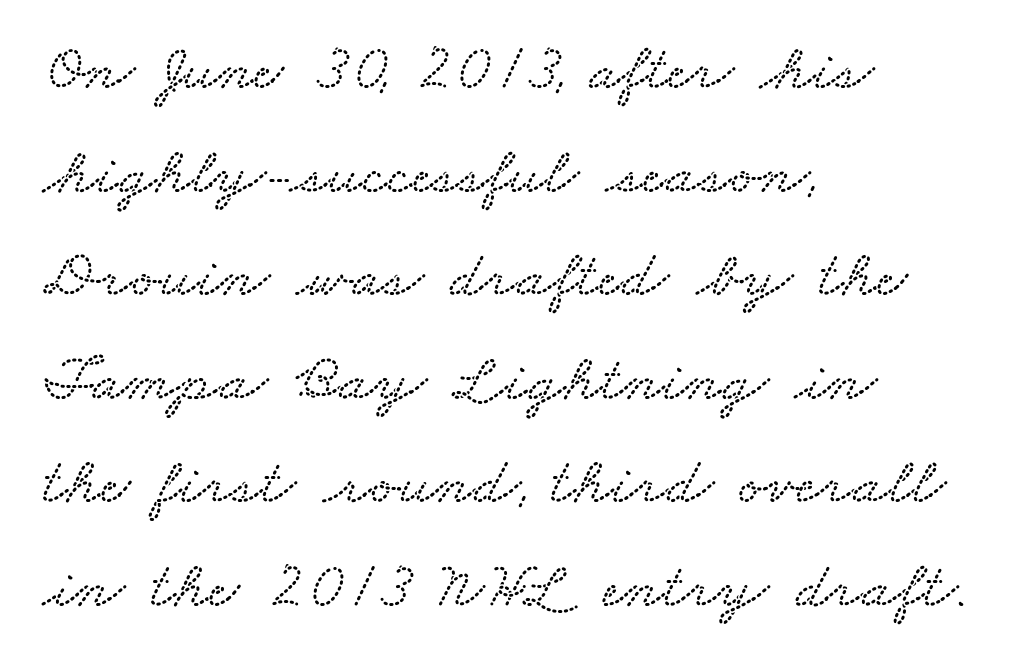
Q: Is the text underlined? A: No.
Q: How is the paragraph aligned? A: Left-aligned.
Q: Is the spacing between letters normal or unusually wide? A: Normal.
Q: Is the spacing between lines tight, normal or loose? A: Normal.
Q: Width (condensed, normal, or wide)? A: Wide.
Q: Stroke contrast? A: Low.
Q: x-height? A: Small.
Q: Monospaced? A: No.
